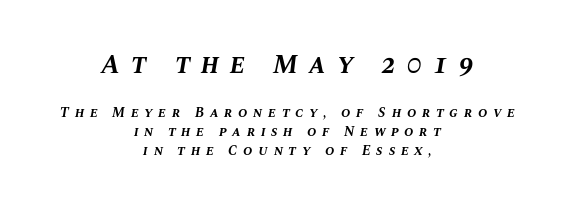
The image shows 27 px bold type, italic (leaning right); set centered, normal line spacing (1.36x), unusually wide letter spacing (+0.4 em), not underlined; the first (top) block is 1.93x larger.
